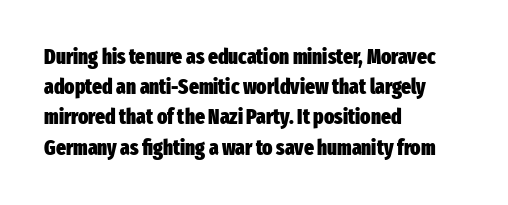
Q: Is the text bold? A: Yes.
Q: Is the text italic (slanted)? A: No, it is upright.
Q: Is the text underlined? A: No.
Q: How is the paragraph aligned? A: Left-aligned.
Q: Is the spacing between letters normal or unusually wide? A: Normal.
Q: Is the spacing between lines tight, normal or loose? A: Normal.
